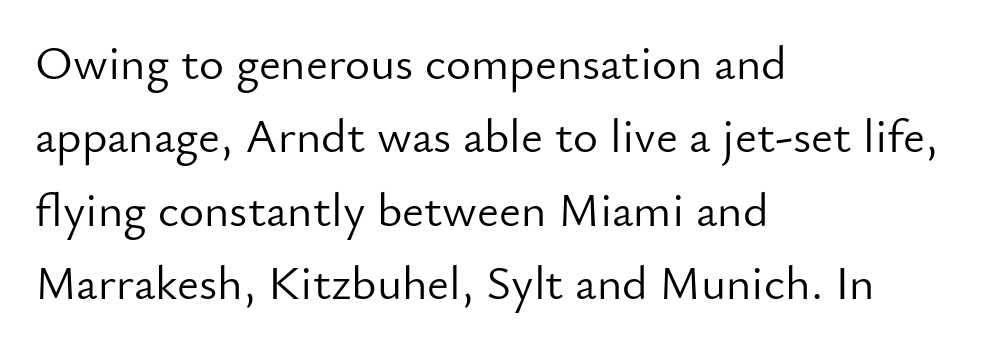
{"serif": "no", "italic": "no", "bold": "no", "weight": "light", "width": "normal", "stroke_contrast": "low", "x_height": "small", "monospaced": "no", "underline": "no", "align": "left", "line_spacing": "normal", "line_spacing_ratio": 1.53, "letter_spacing": "normal", "letter_spacing_em": 0.0, "glyph_px": 48}
